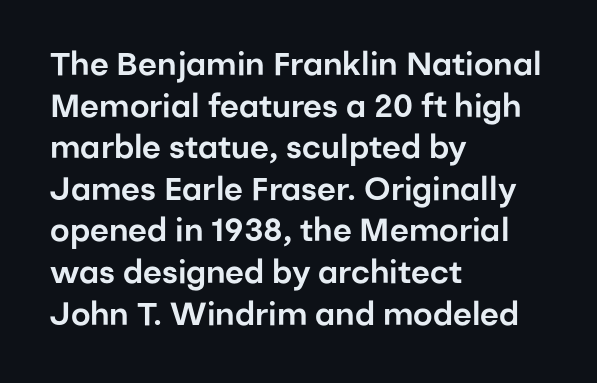
The image shows 32 px sans-serif type, upright; set left-aligned, normal line spacing (1.3x), normal letter spacing, not underlined; low stroke contrast and a medium x-height.
